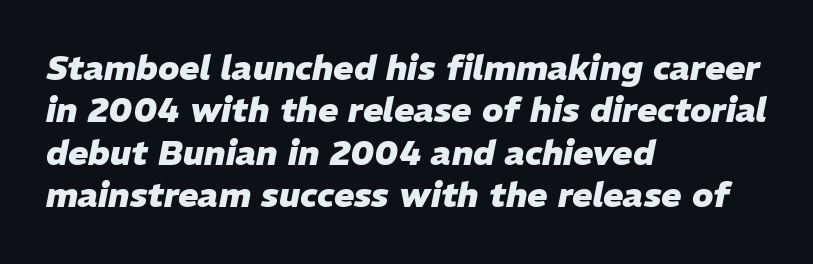
Q: Is the text bold? A: Yes.
Q: Is the text italic (slanted)? A: Yes, it leans right by about 11 degrees.
Q: Is the text underlined? A: No.
Q: How is the paragraph aligned? A: Left-aligned.
Q: Is the spacing between letters normal or unusually wide? A: Normal.
Q: Is the spacing between lines tight, normal or loose? A: Normal.
Q: Width (condensed, normal, or wide)? A: Normal.
Q: Stroke contrast? A: Low.
Q: x-height? A: Medium.
Q: Monospaced? A: No.
